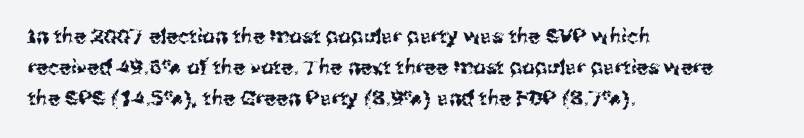
Layout note: lines flush left. Designer's note — italics off, roman on. The baseline area is clear. Reading down the column, the eye jumps a familiar distance to each next line. Default kerning and tracking; the words read as compact shapes.
